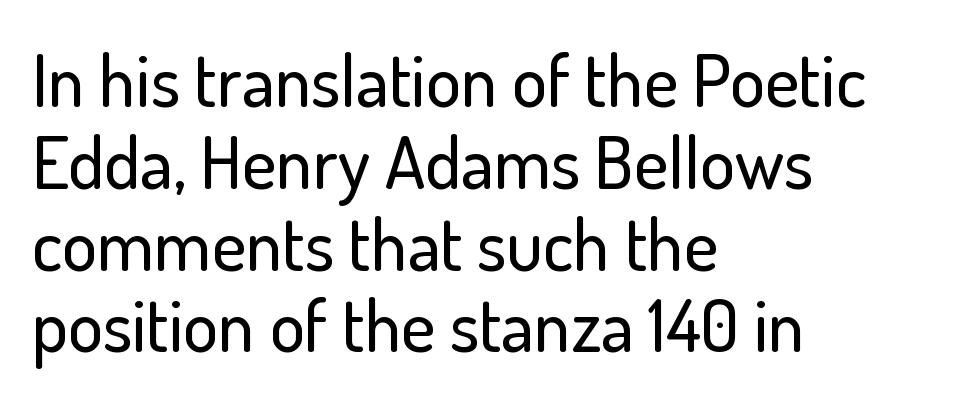
Q: Is the text italic (slanted)? A: No, it is upright.
Q: Is the typeface a serif or a sans-serif typeface? A: Sans-serif.
Q: Is the text underlined? A: No.
Q: How is the paragraph aligned? A: Left-aligned.
Q: Is the spacing between letters normal or unusually wide? A: Normal.
Q: Is the spacing between lines tight, normal or loose? A: Tight.
Q: Width (condensed, normal, or wide)? A: Normal.
Q: Stroke contrast? A: Low.
Q: x-height? A: Small.
Q: Monospaced? A: No.
